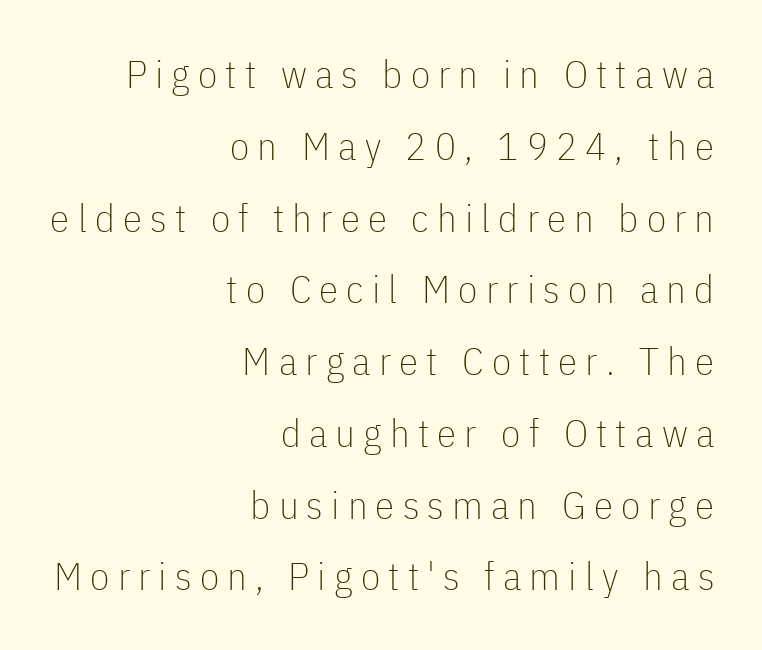
The image shows 39 px thin, condensed sans-serif type, upright; set right-aligned, line spacing 1.84x, unusually wide letter spacing (+0.21 em), not underlined; low stroke contrast and a medium x-height.
